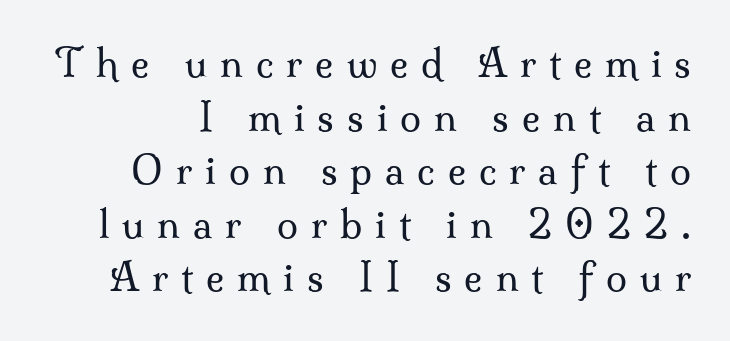
Characters follow at a spacing far wider than the type designer built in. Reading down the column, the eye jumps a familiar distance to each next line. The font family rendered here belongs to the serif group. It's the straight-up-and-down kind of type. The typesetting does not lean heavy: it is not bold.
